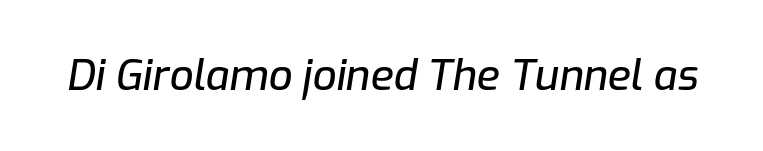
Nothing unusual about the tracking: characters are spaced as the font intends. Italic: yes, the glyphs are oblique. Each row of text sits above clean, open space. Each letter keeps its own natural width here, so spacing adapts to shape.
